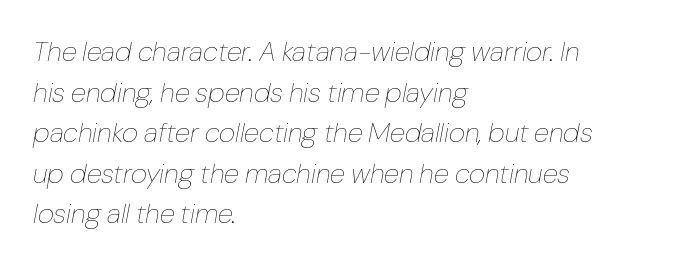
{"italic": "yes", "lean": "right", "slant_degrees": 10, "bold": "no", "weight": "thin", "width": "normal", "stroke_contrast": "low", "x_height": "medium", "monospaced": "no", "underline": "no", "align": "left", "line_spacing": "normal", "line_spacing_ratio": 1.45, "letter_spacing": "normal", "letter_spacing_em": 0.0, "glyph_px": 28}
